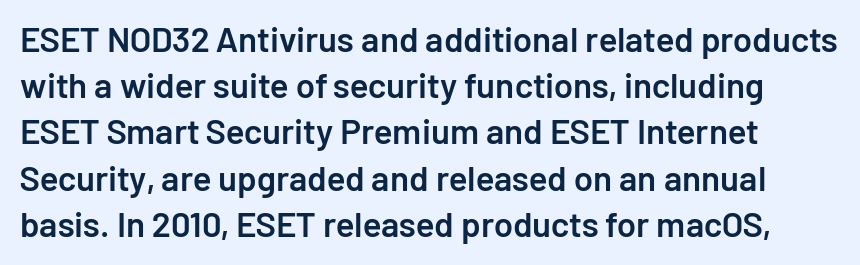
The image shows 35 px semibold sans-serif type, upright; set normal line spacing (1.32x), normal letter spacing, not underlined; low stroke contrast and a medium x-height.
